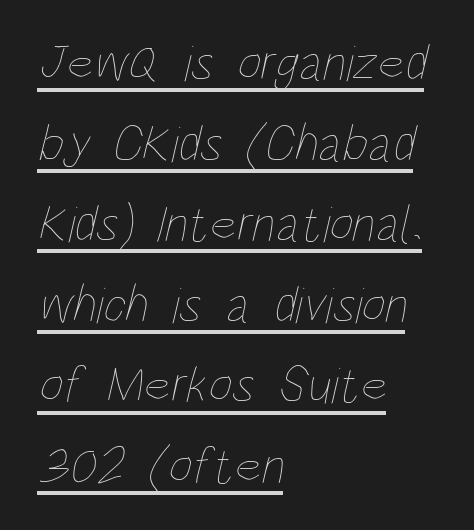
The image shows 52 px thin, condensed type; set left-aligned, normal line spacing (1.55x), normal letter spacing, underlined; low stroke contrast and a large x-height.
